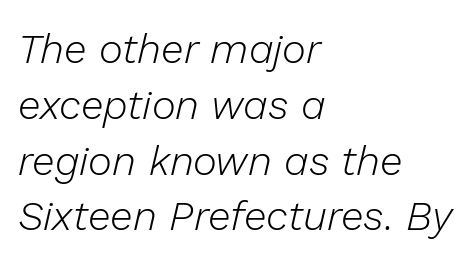
{"italic": "yes", "lean": "right", "slant_degrees": 13, "bold": "no", "weight": "light", "width": "normal", "stroke_contrast": "low", "x_height": "medium", "monospaced": "no", "underline": "no", "align": "left", "line_spacing": "normal", "line_spacing_ratio": 1.36, "letter_spacing": "normal", "letter_spacing_em": 0.0, "glyph_px": 41}
